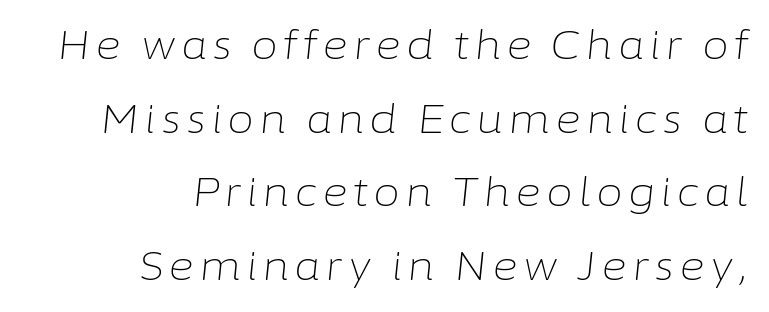
The image shows 39 px light type, italic (leaning right); set right-aligned, line spacing 1.89x, not underlined; low stroke contrast and a medium x-height.
